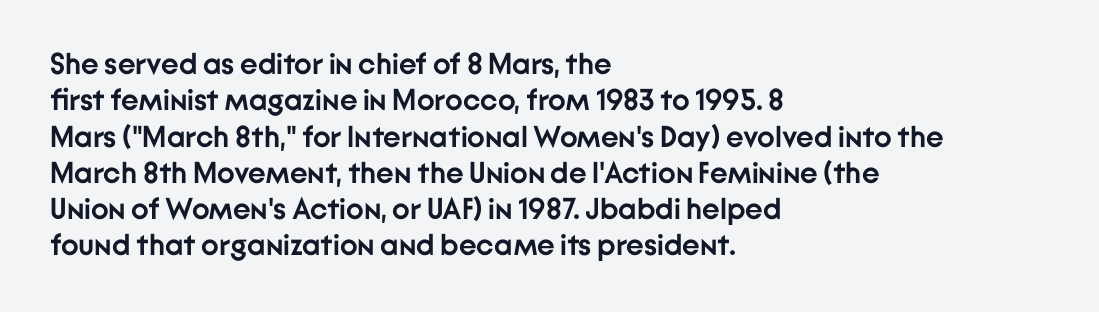
This rendering uses left alignment, leaving the right contour irregular. Descenders hang freely into open space. This sample uses plain, unmodified letter spacing. Here the designer chose a conventional face with non-uniform glyph widths. Look at the stroke-to-counter ratio: heavy, a bold.
